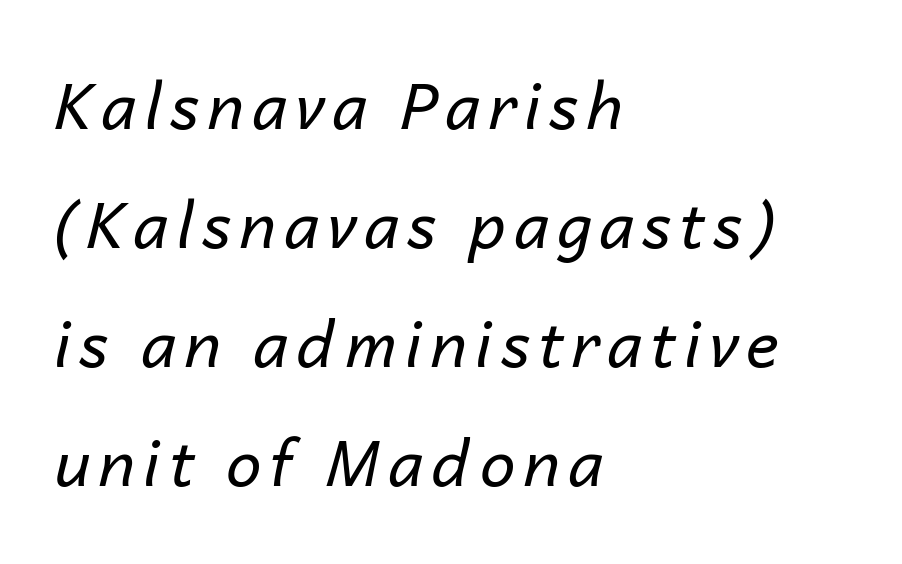
The image shows 63 px regular-weight type, italic (leaning right); set left-aligned, line spacing 1.89x, not underlined; low stroke contrast and a medium x-height.
